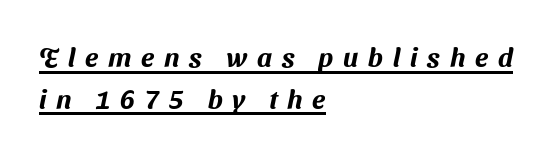
{"underline": "yes", "align": "left", "line_spacing": "normal", "line_spacing_ratio": 1.54, "letter_spacing": "wide", "letter_spacing_em": 0.36, "glyph_px": 27}
